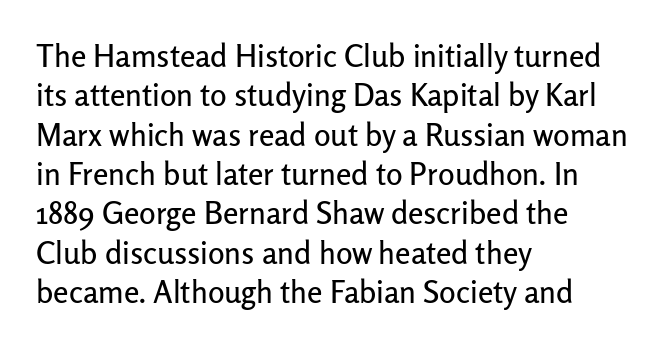
Q: Is the text italic (slanted)? A: No, it is upright.
Q: Is the typeface a serif or a sans-serif typeface? A: Sans-serif.
Q: Is the text underlined? A: No.
Q: How is the paragraph aligned? A: Left-aligned.
Q: Is the spacing between letters normal or unusually wide? A: Normal.
Q: Is the spacing between lines tight, normal or loose? A: Normal.
Q: Width (condensed, normal, or wide)? A: Normal.
Q: Stroke contrast? A: Low.
Q: x-height? A: Medium.
Q: Monospaced? A: No.
